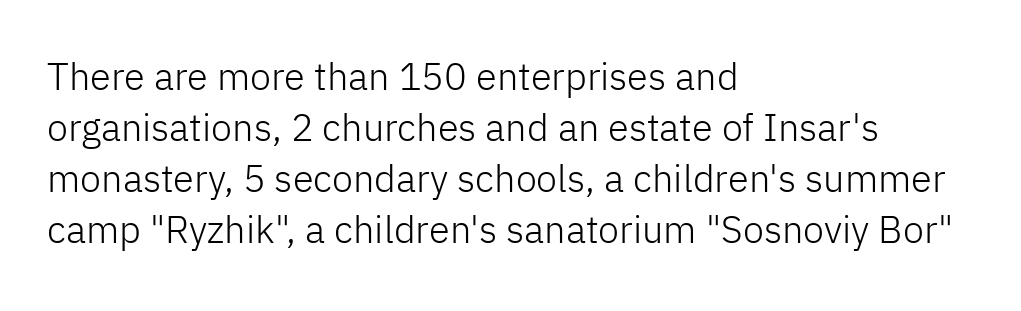
The image shows 38 px light sans-serif type, upright; set left-aligned, normal line spacing (1.34x), normal letter spacing, not underlined; low stroke contrast and a medium x-height.
